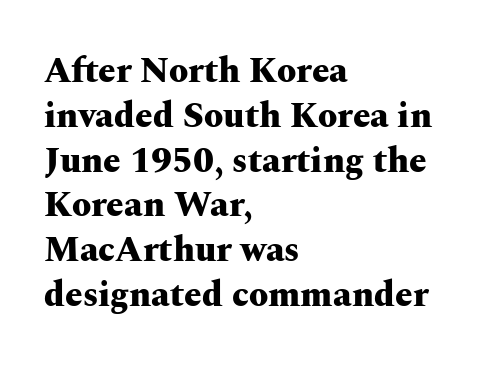
Q: Is the text bold? A: Yes.
Q: Is the text italic (slanted)? A: No, it is upright.
Q: Is the typeface a serif or a sans-serif typeface? A: Serif.
Q: Is the text underlined? A: No.
Q: How is the paragraph aligned? A: Left-aligned.
Q: Is the spacing between letters normal or unusually wide? A: Normal.
Q: Is the spacing between lines tight, normal or loose? A: Normal.
Q: Width (condensed, normal, or wide)? A: Wide.
Q: Stroke contrast? A: Medium.
Q: x-height? A: Medium.
Q: Monospaced? A: No.
